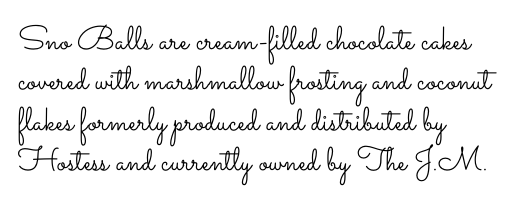
{"bold": "no", "weight": "light", "width": "wide", "stroke_contrast": "low", "x_height": "small", "monospaced": "no", "underline": "no", "align": "left", "line_spacing_ratio": 1.22, "letter_spacing": "normal", "letter_spacing_em": 0.0, "glyph_px": 33}
